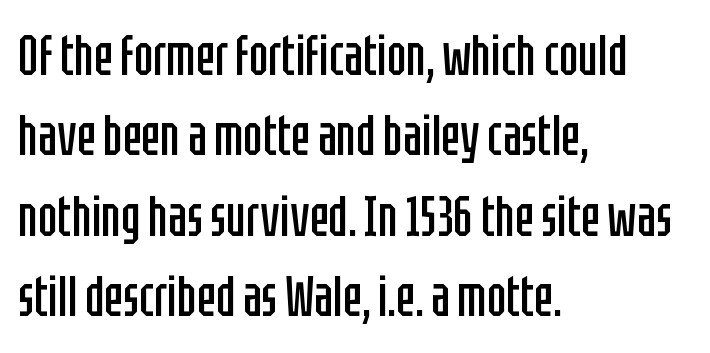
{"serif": "no", "italic": "no", "bold": "no", "weight": "regular", "width": "condensed", "stroke_contrast": "low", "x_height": "large", "monospaced": "no", "underline": "no", "align": "left", "line_spacing": "normal", "line_spacing_ratio": 1.41, "letter_spacing": "normal", "letter_spacing_em": 0.0, "glyph_px": 57}
